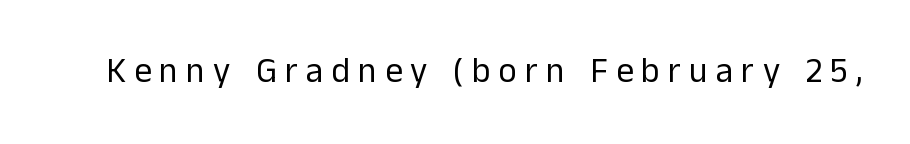
{"serif": "no", "italic": "no", "bold": "no", "weight": "regular", "width": "normal", "stroke_contrast": "low", "x_height": "medium", "monospaced": "no", "underline": "no", "letter_spacing": "wide", "letter_spacing_em": 0.23, "glyph_px": 35}
